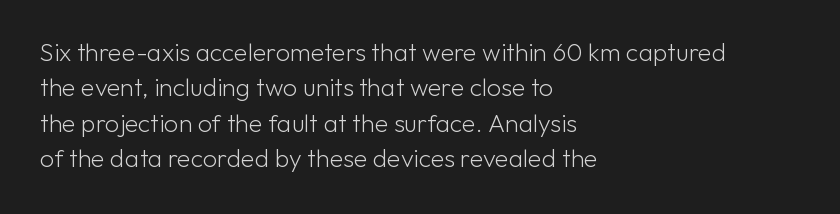
{"italic": "no", "bold": "no", "underline": "no", "align": "left", "line_spacing": "normal", "line_spacing_ratio": 1.42, "letter_spacing": "normal", "letter_spacing_em": 0.0, "glyph_px": 25}
